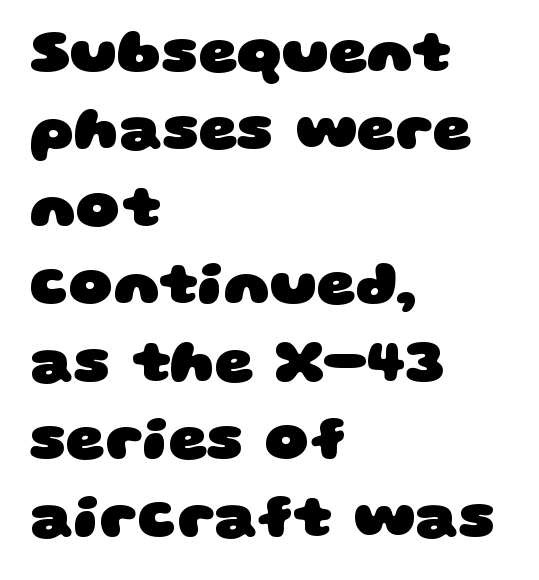
Q: Is the text bold? A: Yes.
Q: Is the typeface a serif or a sans-serif typeface? A: Sans-serif.
Q: Is the text underlined? A: No.
Q: How is the paragraph aligned? A: Left-aligned.
Q: Is the spacing between letters normal or unusually wide? A: Normal.
Q: Is the spacing between lines tight, normal or loose? A: Normal.
Q: Width (condensed, normal, or wide)? A: Wide.
Q: Stroke contrast? A: Low.
Q: x-height? A: Large.
Q: Monospaced? A: No.
